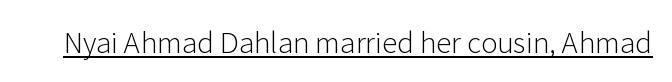
The image shows 28 px light sans-serif type, upright; set normal letter spacing, underlined; low stroke contrast and a medium x-height.
